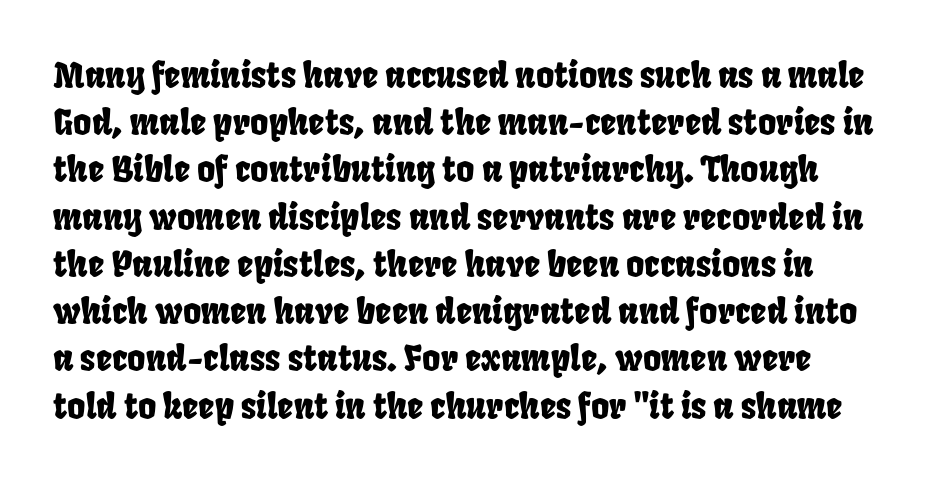
{"width": "condensed", "stroke_contrast": "low", "x_height": "large", "monospaced": "no", "underline": "no", "line_spacing": "normal", "line_spacing_ratio": 1.35, "letter_spacing": "normal", "letter_spacing_em": 0.0, "glyph_px": 35}
